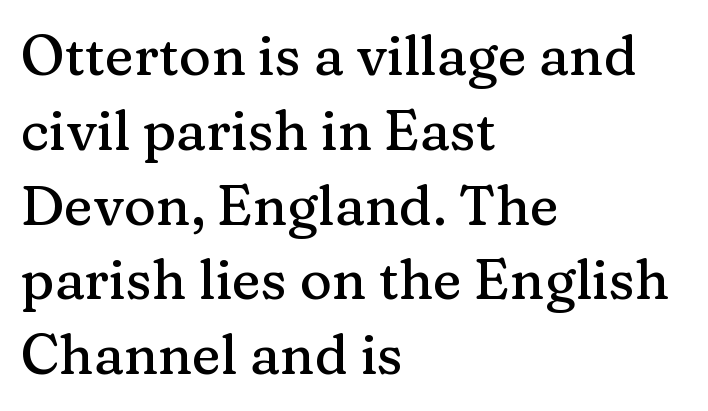
The image shows 55 px serif type, upright; set left-aligned, normal line spacing (1.36x), normal letter spacing, not underlined; medium stroke contrast and a medium x-height.
